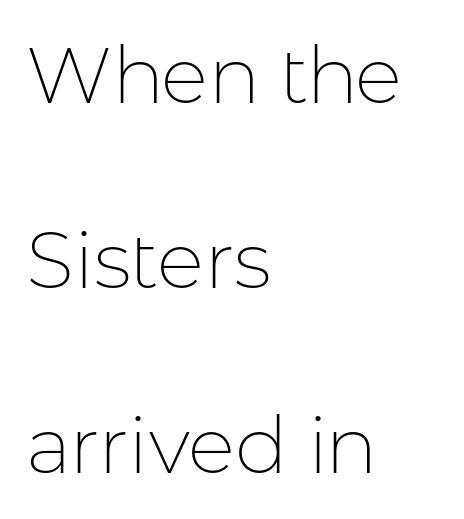
Q: Is the text bold? A: No.
Q: Is the text italic (slanted)? A: No, it is upright.
Q: Is the typeface a serif or a sans-serif typeface? A: Sans-serif.
Q: Is the text underlined? A: No.
Q: How is the paragraph aligned? A: Left-aligned.
Q: Is the spacing between letters normal or unusually wide? A: Normal.
Q: Is the spacing between lines tight, normal or loose? A: Loose.
Q: Width (condensed, normal, or wide)? A: Normal.
Q: Stroke contrast? A: Low.
Q: x-height? A: Medium.
Q: Monospaced? A: No.
